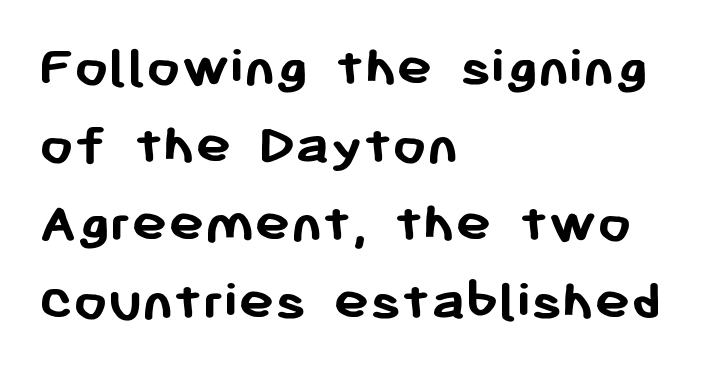
Q: Is the text bold? A: Yes.
Q: Is the text italic (slanted)? A: No, it is upright.
Q: Is the typeface a serif or a sans-serif typeface? A: Sans-serif.
Q: Is the text underlined? A: No.
Q: How is the paragraph aligned? A: Left-aligned.
Q: Is the spacing between letters normal or unusually wide? A: Normal.
Q: Is the spacing between lines tight, normal or loose? A: Normal.
Q: Width (condensed, normal, or wide)? A: Normal.
Q: Stroke contrast? A: Low.
Q: x-height? A: Medium.
Q: Monospaced? A: No.
